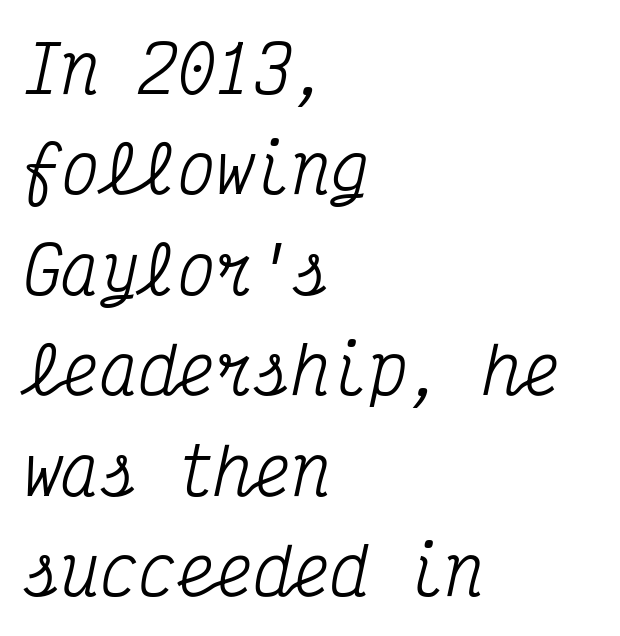
Q: Is the text italic (slanted)? A: Yes, it leans right by about 12 degrees.
Q: Is the typeface a serif or a sans-serif typeface? A: Serif.
Q: Is the text underlined? A: No.
Q: How is the paragraph aligned? A: Left-aligned.
Q: Is the spacing between letters normal or unusually wide? A: Normal.
Q: Is the spacing between lines tight, normal or loose? A: Normal.
Q: Width (condensed, normal, or wide)? A: Condensed.
Q: Stroke contrast? A: Medium.
Q: x-height? A: Medium.
Q: Monospaced? A: Yes.
